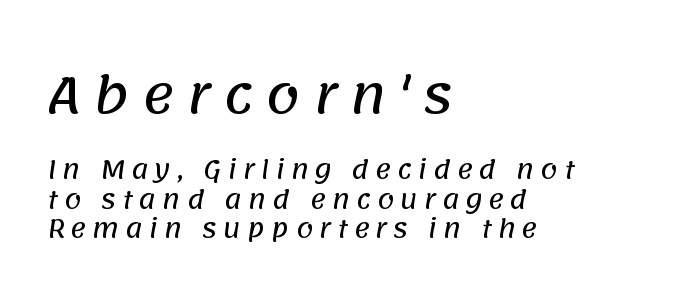
Q: Is the typeface a serif or a sans-serif typeface? A: Sans-serif.
Q: Is the text underlined? A: No.
Q: How is the paragraph aligned? A: Left-aligned.
Q: Is the spacing between letters normal or unusually wide? A: Unusually wide.
Q: Which block of text is set in a larger size, the first (top) or the second (bottom)? A: The first (top) one.
Q: Width (condensed, normal, or wide)? A: Normal.
Q: Stroke contrast? A: Low.
Q: x-height? A: Large.
Q: Monospaced? A: No.
